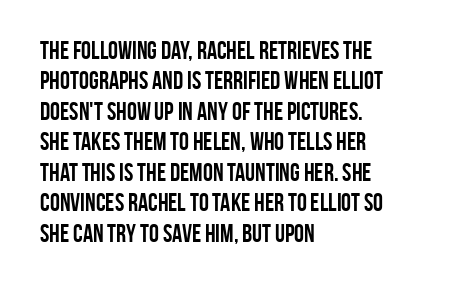
Q: Is the text bold? A: Yes.
Q: Is the text italic (slanted)? A: No, it is upright.
Q: Is the text underlined? A: No.
Q: How is the paragraph aligned? A: Left-aligned.
Q: Is the spacing between letters normal or unusually wide? A: Normal.
